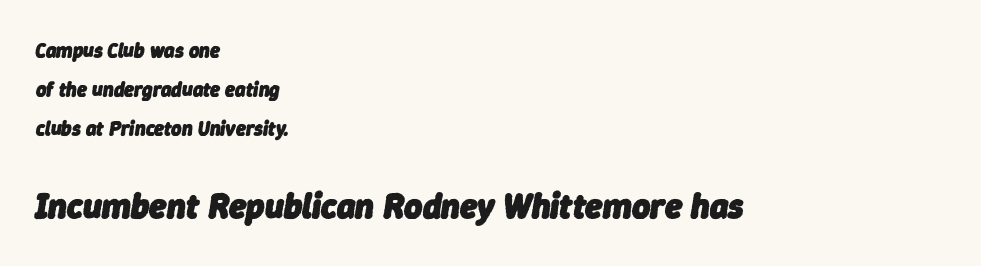
The image shows 35 px heavy type, italic (leaning right); set left-aligned, loose line spacing (1.96x), normal letter spacing, not underlined; the second (bottom) block is 1.75x larger; low stroke contrast and a medium x-height.
